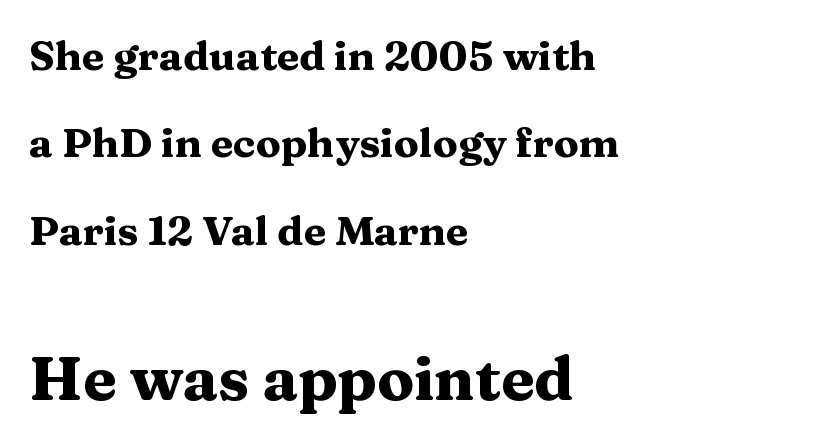
Q: Is the text bold? A: Yes.
Q: Is the text italic (slanted)? A: No, it is upright.
Q: Is the typeface a serif or a sans-serif typeface? A: Serif.
Q: Is the text underlined? A: No.
Q: How is the paragraph aligned? A: Left-aligned.
Q: Is the spacing between letters normal or unusually wide? A: Normal.
Q: Is the spacing between lines tight, normal or loose? A: Loose.
Q: Which block of text is set in a larger size, the first (top) or the second (bottom)? A: The second (bottom) one.
Q: Width (condensed, normal, or wide)? A: Wide.
Q: Stroke contrast? A: Medium.
Q: x-height? A: Medium.
Q: Monospaced? A: No.
